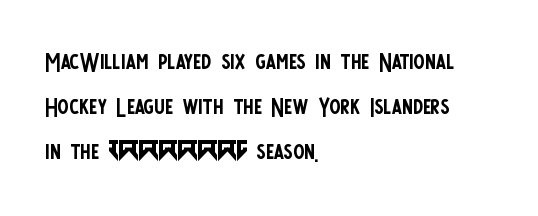
The image shows 33 px regular-weight, condensed sans-serif type, upright; set left-aligned, normal line spacing (1.36x), normal letter spacing, not underlined; low stroke contrast and a large x-height.
